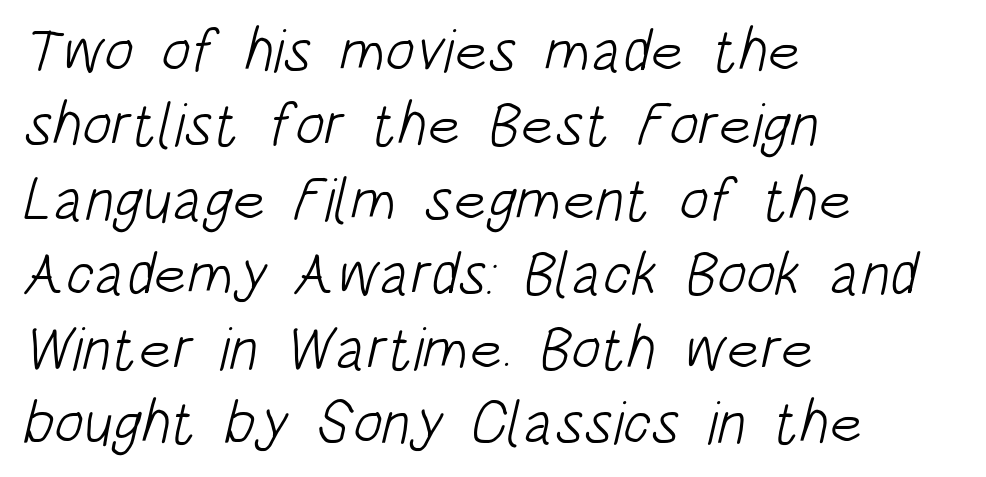
{"serif": "no", "bold": "no", "weight": "light", "width": "condensed", "stroke_contrast": "low", "x_height": "large", "monospaced": "no", "underline": "no", "align": "left", "line_spacing_ratio": 1.22, "letter_spacing": "normal", "letter_spacing_em": 0.0, "glyph_px": 61}
